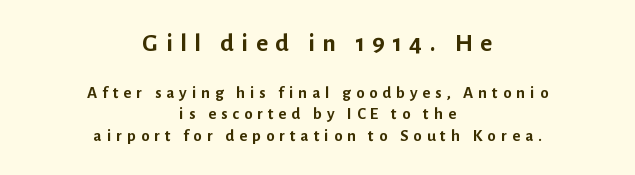
{"italic": "no", "bold": "yes", "underline": "no", "align": "center", "line_spacing": "normal", "line_spacing_ratio": 1.27, "letter_spacing": "wide", "letter_spacing_em": 0.29, "larger_block": "first", "size_ratio": 1.53, "glyph_px": 26}
